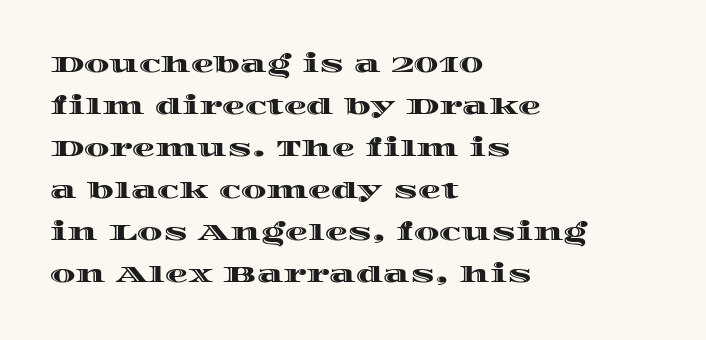
{"italic": "no", "underline": "no", "align": "left", "line_spacing_ratio": 1.83, "letter_spacing": "normal", "letter_spacing_em": 0.0, "glyph_px": 23}
